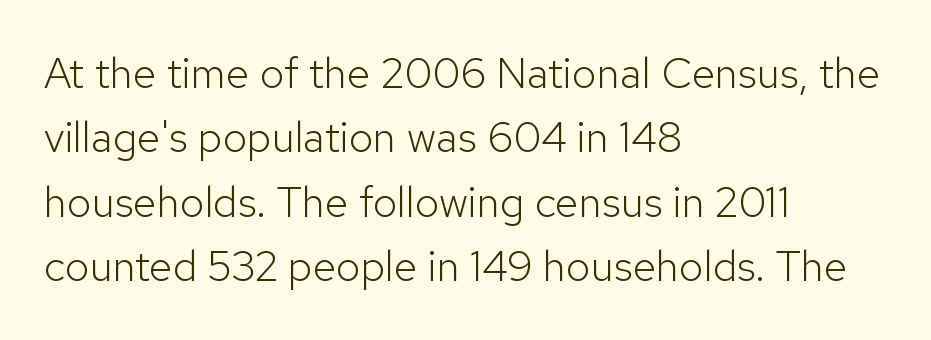
The image shows 43 px light sans-serif type, upright; set left-aligned, normal line spacing (1.5x), normal letter spacing, not underlined; low stroke contrast and a medium x-height.
